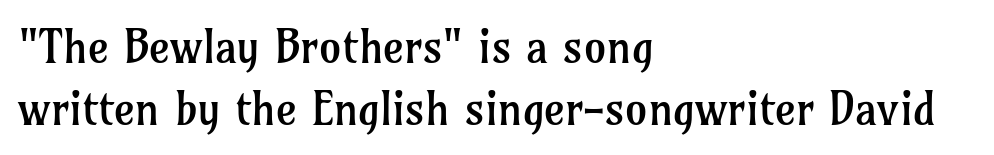
The image shows 45 px regular-weight serif type, upright; set left-aligned, normal line spacing (1.37x), normal letter spacing, not underlined; low stroke contrast and a medium x-height.
